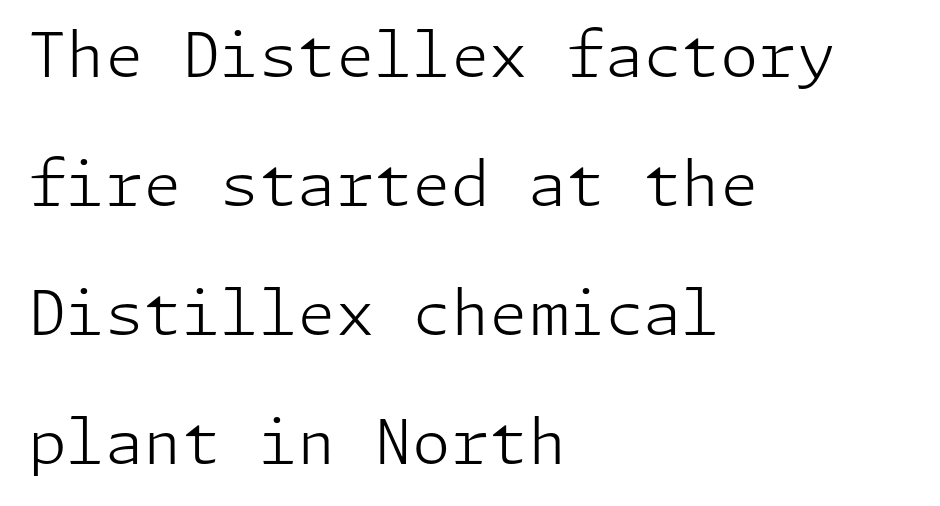
Q: Is the text bold? A: No.
Q: Is the text italic (slanted)? A: No, it is upright.
Q: Is the typeface a serif or a sans-serif typeface? A: Sans-serif.
Q: Is the text underlined? A: No.
Q: How is the paragraph aligned? A: Left-aligned.
Q: Is the spacing between letters normal or unusually wide? A: Normal.
Q: Is the spacing between lines tight, normal or loose? A: Loose.
Q: Width (condensed, normal, or wide)? A: Normal.
Q: Stroke contrast? A: Low.
Q: x-height? A: Medium.
